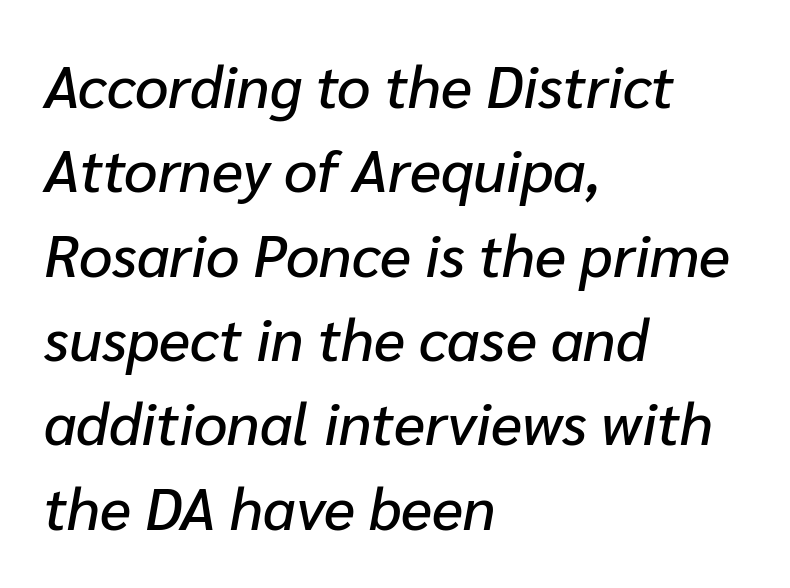
Regular leading. You could not count columns in this text — the font is proportionally spaced. Between one letter and the next there's only the usual sliver of space. The rag falls on the right side of this text block. The zone under the glyphs is completely vacant.
